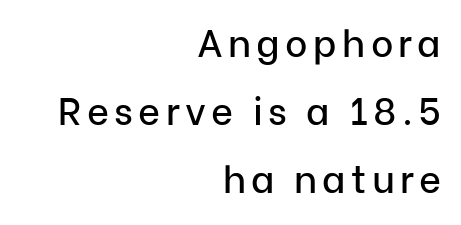
{"serif": "no", "italic": "no", "width": "normal", "stroke_contrast": "low", "x_height": "medium", "monospaced": "no", "underline": "no", "align": "right", "line_spacing_ratio": 1.79, "glyph_px": 38}
